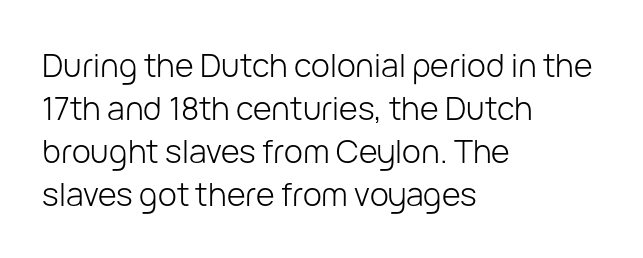
The image shows 32 px light sans-serif type, upright; set left-aligned, normal line spacing (1.34x), normal letter spacing, not underlined; low stroke contrast and a medium x-height.
